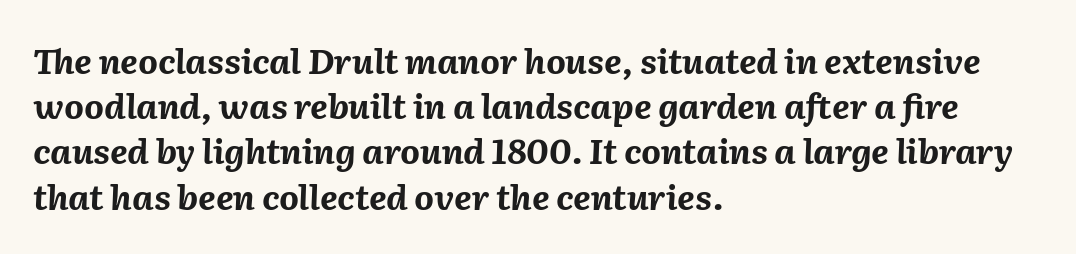
{"italic": "yes", "lean": "right", "slant_degrees": 2, "bold": "yes", "weight": "bold", "width": "normal", "stroke_contrast": "medium", "x_height": "medium", "monospaced": "no", "underline": "no", "align": "left", "line_spacing": "normal", "line_spacing_ratio": 1.33, "letter_spacing": "normal", "letter_spacing_em": 0.0, "glyph_px": 34}
